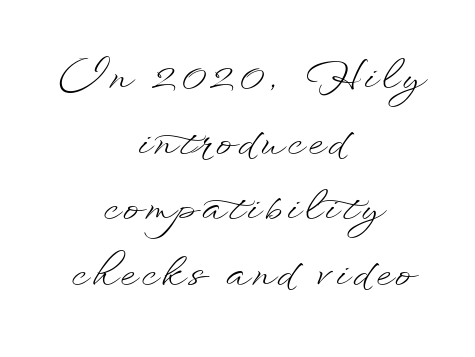
Q: Is the text bold? A: No.
Q: Is the text italic (slanted)? A: Yes.
Q: Is the text underlined? A: No.
Q: How is the paragraph aligned? A: Centered.
Q: Is the spacing between lines tight, normal or loose? A: Normal.
Q: Width (condensed, normal, or wide)? A: Wide.
Q: Stroke contrast? A: Low.
Q: x-height? A: Small.
Q: Monospaced? A: No.
